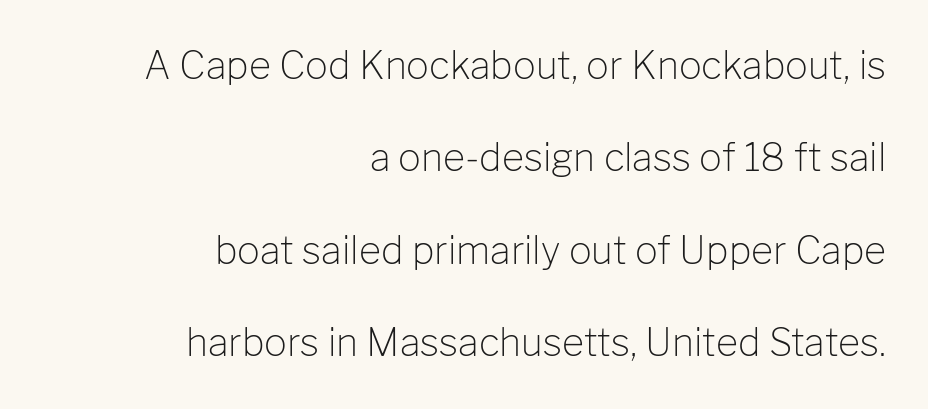
Q: Is the text bold? A: No.
Q: Is the text italic (slanted)? A: No, it is upright.
Q: Is the typeface a serif or a sans-serif typeface? A: Sans-serif.
Q: Is the text underlined? A: No.
Q: How is the paragraph aligned? A: Right-aligned.
Q: Is the spacing between letters normal or unusually wide? A: Normal.
Q: Is the spacing between lines tight, normal or loose? A: Loose.
Q: Width (condensed, normal, or wide)? A: Normal.
Q: Stroke contrast? A: Low.
Q: x-height? A: Medium.
Q: Monospaced? A: No.
